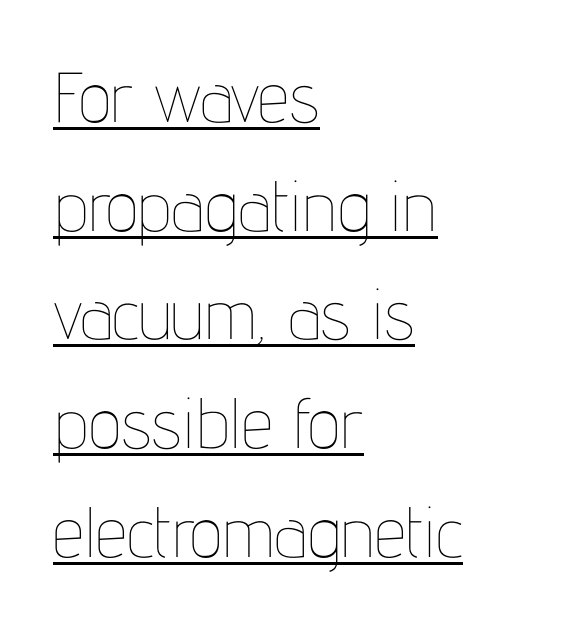
Every word sits above its own underline. Stems here are at most as thick as an everyday book face. Rendered with straight, roman letterforms. Does the leading feel generous? No, just average. These lines stack with their left ends in a neat column. This sample has the flowing, uneven cadence of proportional lettering.
